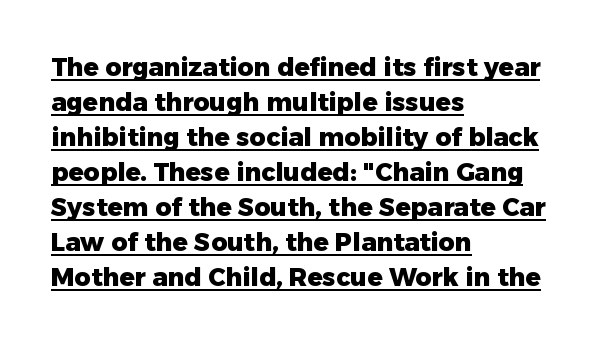
Quick note: underline on. Observe the ordinary spacing: letters are neighbours, not strangers. Baseline-to-baseline distance is the conventional proportion of letter height. In terms of posture, this sample is upright. Typographic density is high because the face is bold. A classic flush-left, rag-right setting is used for this passage.
